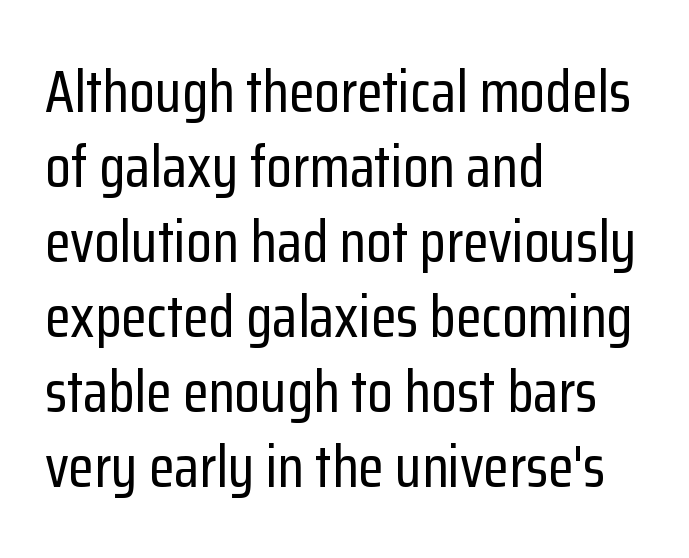
Q: Is the text italic (slanted)? A: No, it is upright.
Q: Is the typeface a serif or a sans-serif typeface? A: Sans-serif.
Q: Is the text underlined? A: No.
Q: How is the paragraph aligned? A: Left-aligned.
Q: Is the spacing between letters normal or unusually wide? A: Normal.
Q: Is the spacing between lines tight, normal or loose? A: Normal.
Q: Width (condensed, normal, or wide)? A: Condensed.
Q: Stroke contrast? A: Low.
Q: x-height? A: Medium.
Q: Monospaced? A: No.
